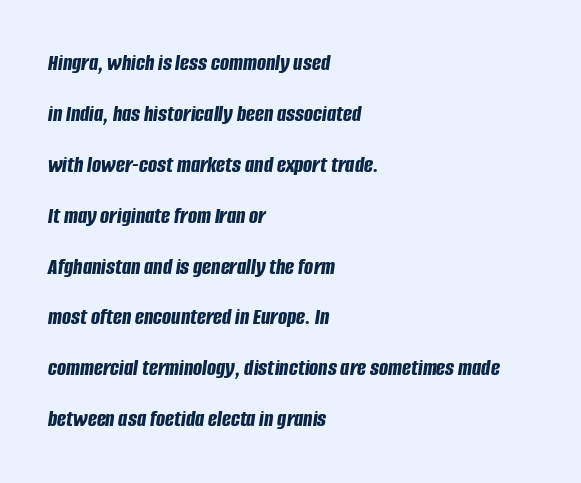
{"italic": "yes", "lean": "right", "slant_degrees": 8, "bold": "yes", "underline": "no", "align": "left", "line_spacing": "loose", "line_spacing_ratio": 2.12, "letter_spacing": "normal", "letter_spacing_em": 0.0, "glyph_px": 24}
